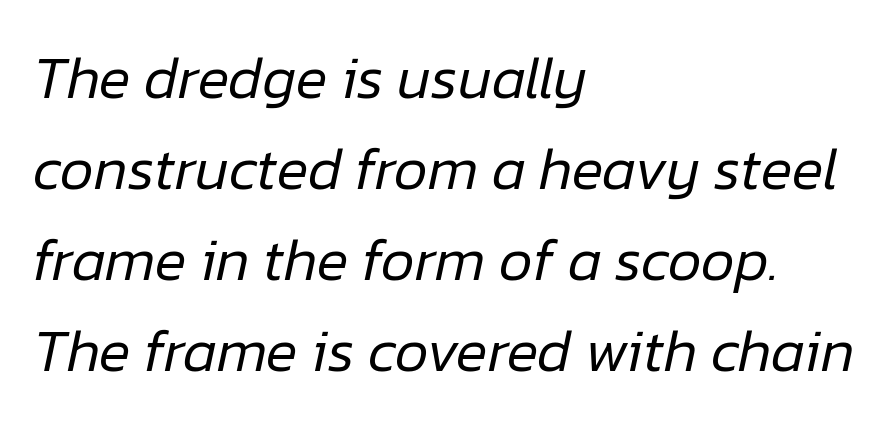
Q: Is the text bold? A: No.
Q: Is the text italic (slanted)? A: Yes, it leans right by about 12 degrees.
Q: Is the text underlined? A: No.
Q: How is the paragraph aligned? A: Left-aligned.
Q: Is the spacing between letters normal or unusually wide? A: Normal.
Q: Is the spacing between lines tight, normal or loose? A: Normal.
Q: Width (condensed, normal, or wide)? A: Normal.
Q: Stroke contrast? A: Low.
Q: x-height? A: Medium.
Q: Monospaced? A: No.
